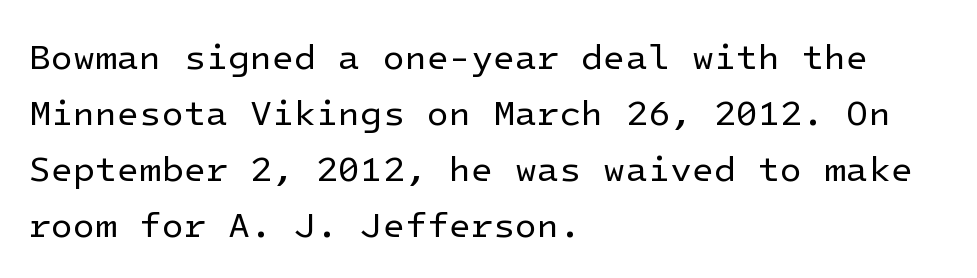
The image shows 36 px regular-weight sans-serif type, upright; set left-aligned, normal line spacing (1.56x), normal letter spacing, not underlined; low stroke contrast and a medium x-height.
